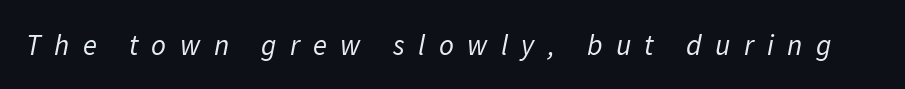
{"italic": "yes", "lean": "right", "slant_degrees": 11, "bold": "no", "weight": "regular", "width": "normal", "stroke_contrast": "low", "x_height": "medium", "monospaced": "no", "underline": "no", "letter_spacing": "wide", "letter_spacing_em": 0.46, "glyph_px": 29}
